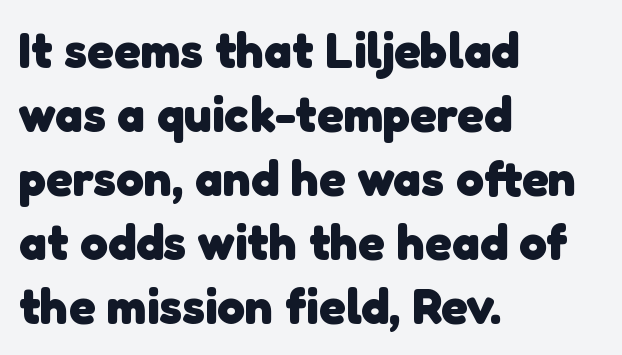
Q: Is the text bold? A: Yes.
Q: Is the typeface a serif or a sans-serif typeface? A: Sans-serif.
Q: Is the text underlined? A: No.
Q: How is the paragraph aligned? A: Left-aligned.
Q: Is the spacing between letters normal or unusually wide? A: Normal.
Q: Is the spacing between lines tight, normal or loose? A: Normal.
Q: Width (condensed, normal, or wide)? A: Normal.
Q: Stroke contrast? A: Low.
Q: x-height? A: Medium.
Q: Monospaced? A: No.
